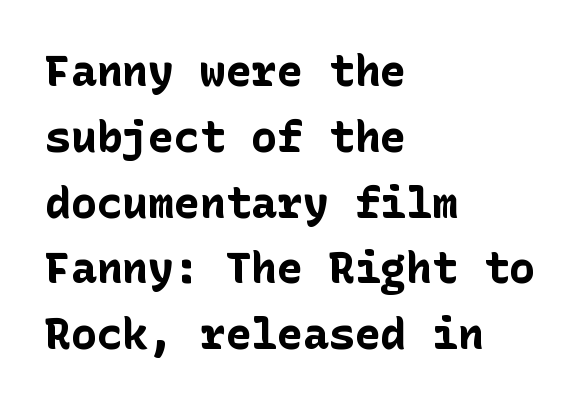
Caption: bold face, heavy strokes. Bare-footed words on every line. Does the copy run flush right? No — it runs flush left. Italic? Not at all — the glyphs are vertical. Reading down the column, the eye jumps a familiar distance to each next line.
